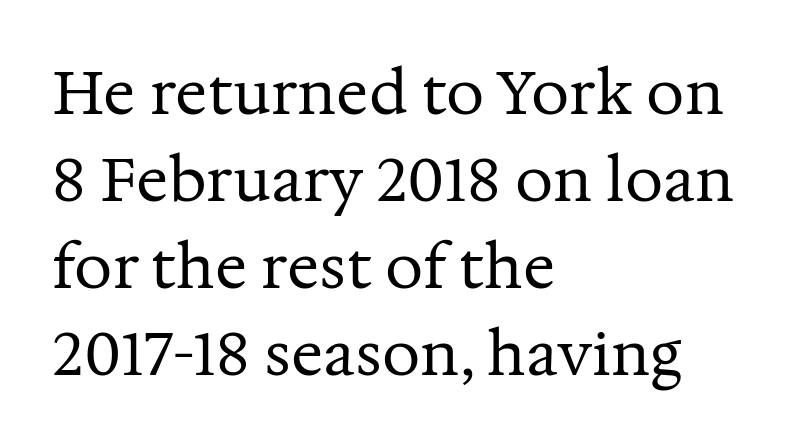
The image shows 60 px regular-weight serif type, upright; set left-aligned, normal line spacing (1.45x), normal letter spacing, not underlined; medium stroke contrast and a medium x-height.
